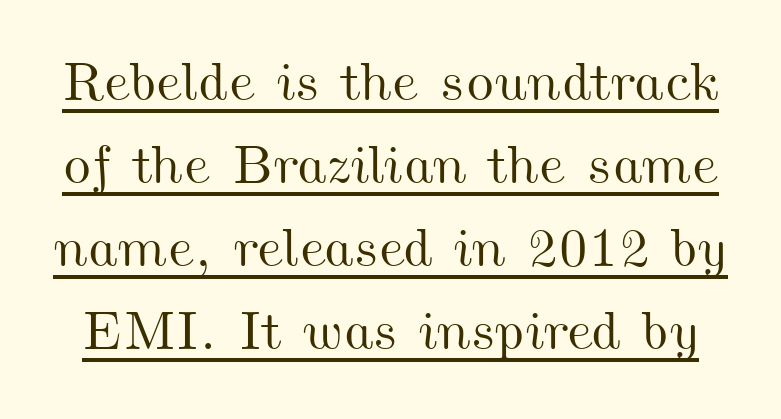
{"width": "wide", "stroke_contrast": "medium", "x_height": "small", "monospaced": "no", "underline": "yes", "line_spacing": "normal", "line_spacing_ratio": 1.51, "letter_spacing": "normal", "letter_spacing_em": 0.0, "glyph_px": 55}
